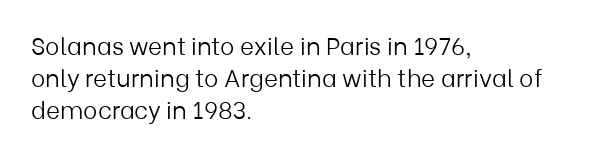
{"italic": "no", "bold": "no", "underline": "no", "align": "left", "line_spacing": "normal", "line_spacing_ratio": 1.34, "letter_spacing": "normal", "letter_spacing_em": 0.0, "glyph_px": 24}
